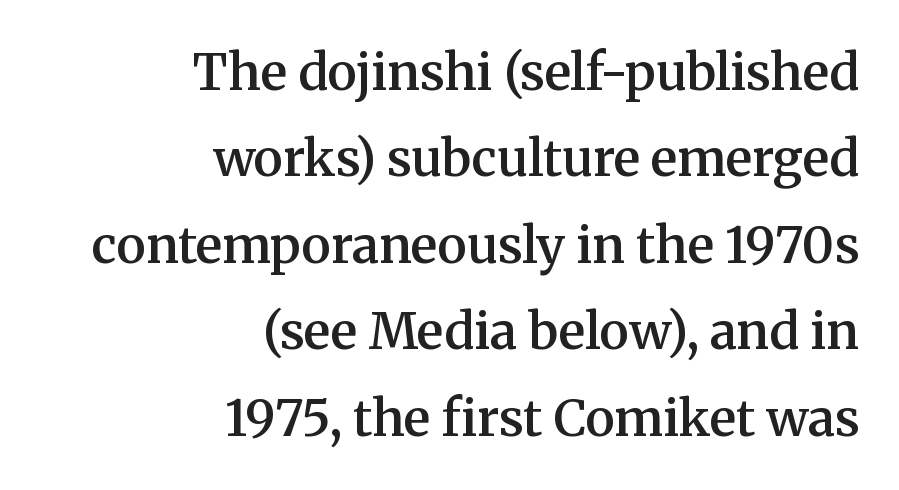
{"serif": "yes", "italic": "no", "bold": "semi", "weight": "semibold", "width": "normal", "stroke_contrast": "medium", "x_height": "medium", "monospaced": "no", "underline": "no", "align": "right", "line_spacing_ratio": 1.73, "letter_spacing": "normal", "letter_spacing_em": 0.0, "glyph_px": 50}
